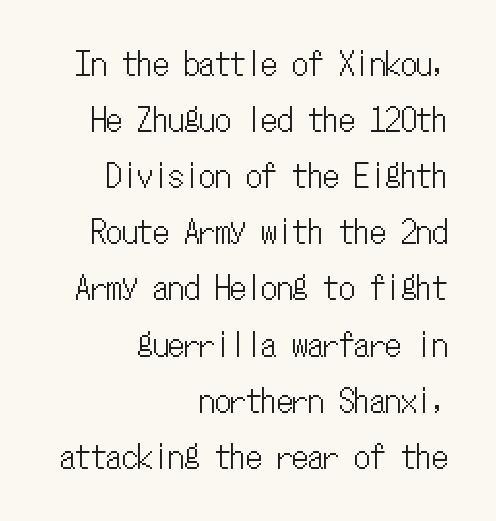
{"italic": "no", "width": "condensed", "stroke_contrast": "low", "x_height": "medium", "monospaced": "yes", "underline": "no", "align": "right", "line_spacing_ratio": 1.81, "letter_spacing": "normal", "letter_spacing_em": 0.0, "glyph_px": 31}
